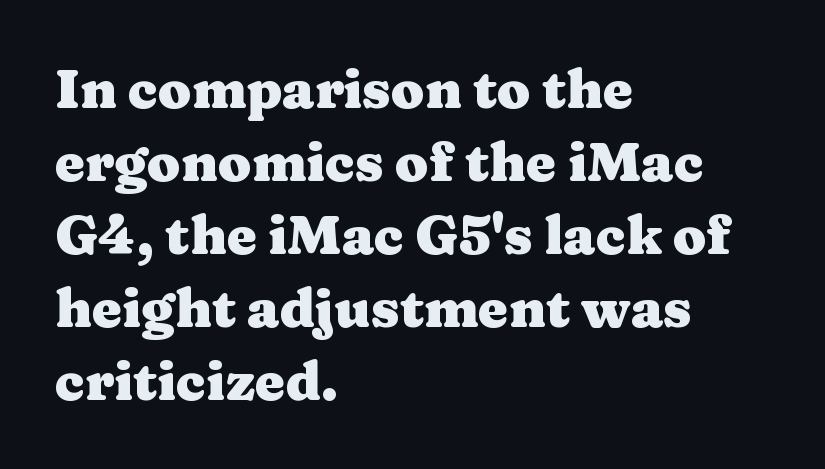
Tracking value appears to be zero — textbook default spacing. The passage shown is typed in a proportional face where columns would drift. The typesetter chose a ragged-right arrangement here. Heavy, bold letterforms. In terms of posture, this sample is upright.
